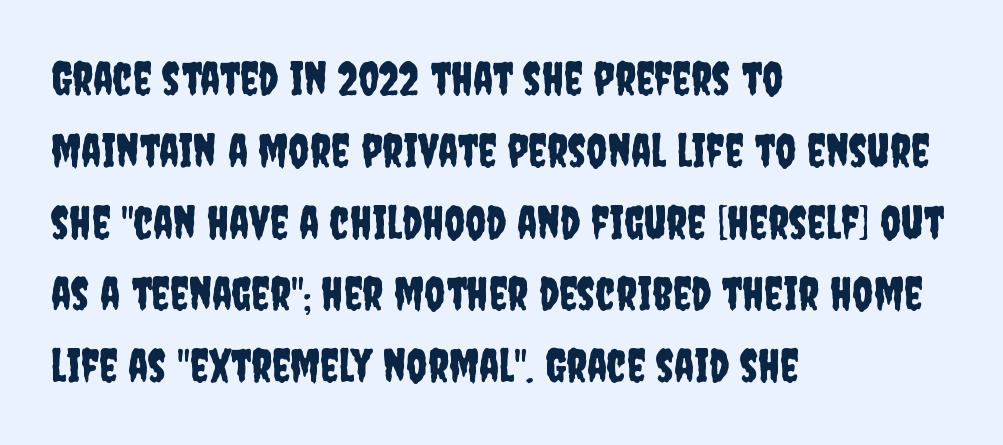
{"serif": "no", "italic": "no", "width": "condensed", "stroke_contrast": "low", "x_height": "large", "monospaced": "no", "underline": "no", "align": "left", "line_spacing": "normal", "line_spacing_ratio": 1.56, "letter_spacing": "normal", "letter_spacing_em": 0.0, "glyph_px": 46}
